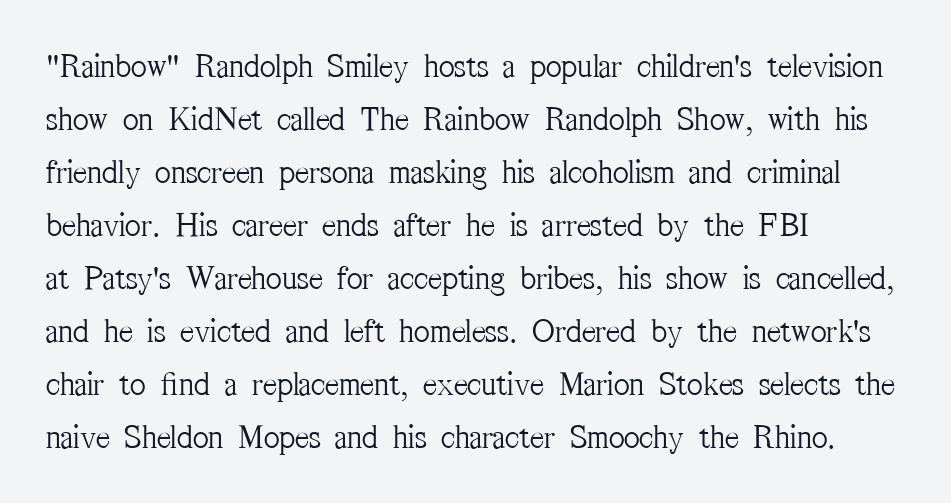
Any mark beneath the type? The region is blank. Looks like regular typesetting: each glyph gets only the width it needs. Does the copy run flush right? No — it runs flush left. The line texture is even and compact thanks to regular tracking.
